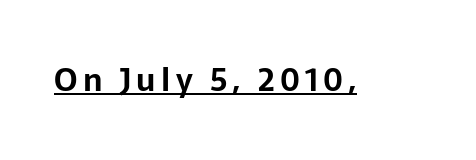
Q: Is the text bold? A: Yes.
Q: Is the text italic (slanted)? A: No, it is upright.
Q: Is the typeface a serif or a sans-serif typeface? A: Sans-serif.
Q: Is the text underlined? A: Yes.
Q: Width (condensed, normal, or wide)? A: Normal.
Q: Stroke contrast? A: Low.
Q: x-height? A: Medium.
Q: Monospaced? A: No.
